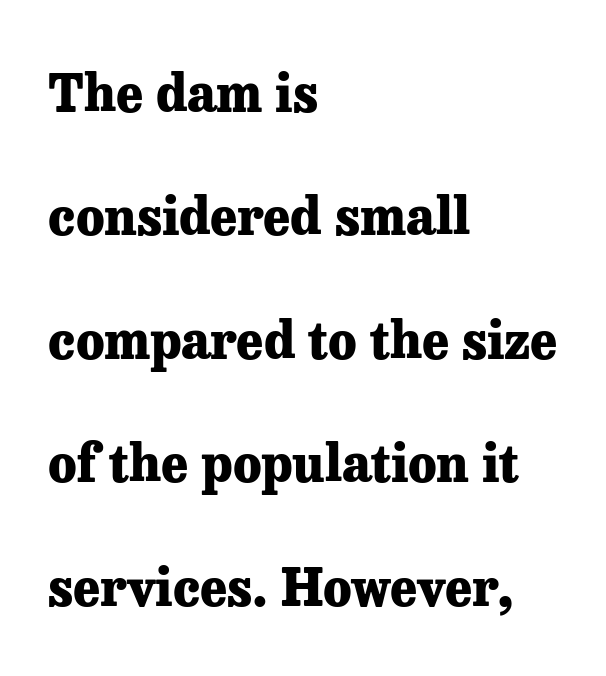
{"serif": "yes", "italic": "no", "bold": "yes", "weight": "heavy", "width": "normal", "stroke_contrast": "low", "x_height": "medium", "monospaced": "no", "underline": "no", "align": "left", "line_spacing": "loose", "line_spacing_ratio": 2.42, "letter_spacing": "normal", "letter_spacing_em": 0.0, "glyph_px": 51}
